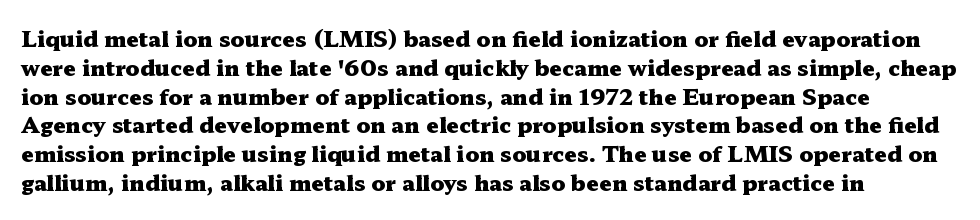
The image shows 22 px bold type, upright; set left-aligned, normal line spacing (1.31x), normal letter spacing, not underlined.
